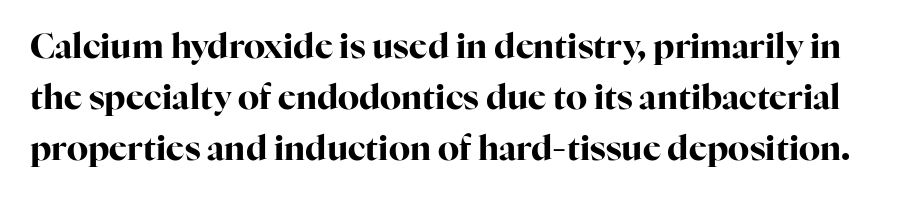
The image shows 34 px bold serif type, upright; set normal line spacing (1.5x), normal letter spacing, not underlined; high stroke contrast and a medium x-height.
